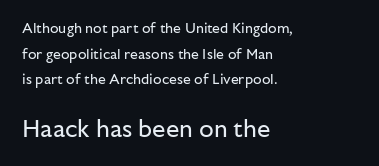
Q: Is the text bold? A: No.
Q: Is the text italic (slanted)? A: No, it is upright.
Q: Is the text underlined? A: No.
Q: How is the paragraph aligned? A: Left-aligned.
Q: Is the spacing between letters normal or unusually wide? A: Normal.
Q: Which block of text is set in a larger size, the first (top) or the second (bottom)? A: The second (bottom) one.
